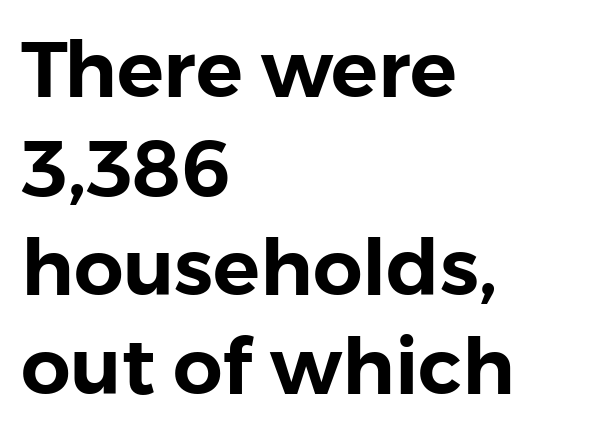
Left-aligned paragraph, ragged on the right. Ordinary non-slanted type is in use. Each row of text sits above clean, open space. Students, note that the glyphs here touch the page at normal intervals.
